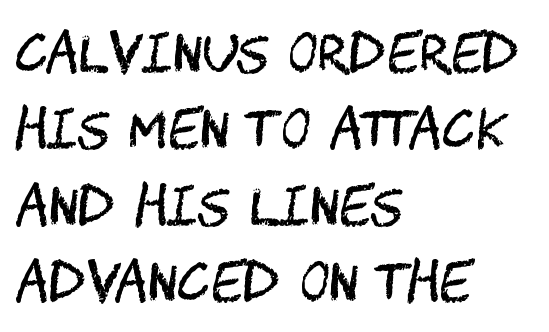
Nobody drew a line under any word here. Honestly, the row spacing looks completely unremarkable. Compared with a centered layout, this one pins lines to the left instead. This is roman type, the default non-slanted kind. These lines are composed in type without serifs.
